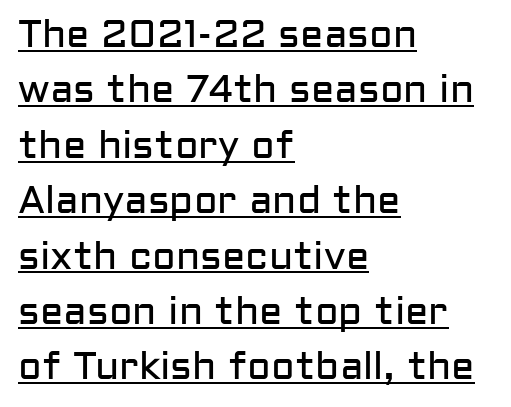
{"serif": "no", "italic": "no", "bold": "no", "weight": "regular", "width": "normal", "stroke_contrast": "low", "x_height": "medium", "monospaced": "no", "underline": "yes", "align": "left", "line_spacing": "normal", "line_spacing_ratio": 1.42, "letter_spacing": "normal", "letter_spacing_em": 0.0, "glyph_px": 39}
